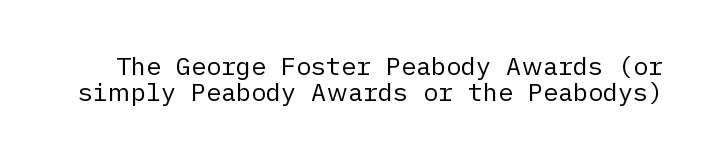
{"italic": "no", "bold": "no", "underline": "no", "line_spacing": "tight", "line_spacing_ratio": 1.05, "letter_spacing": "normal", "letter_spacing_em": 0.0, "glyph_px": 25}
